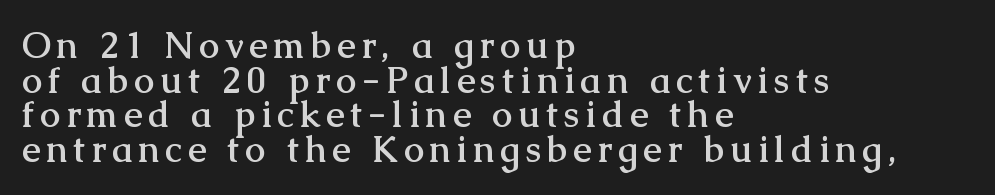
The image shows 36 px semibold serif type, upright; set left-aligned, tight line spacing (0.96x), not underlined; medium stroke contrast and a medium x-height.
